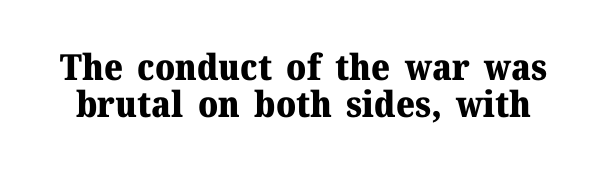
The image shows 36 px heavy serif type, upright; set tight line spacing (1.03x), normal letter spacing, not underlined; medium stroke contrast and a medium x-height.
